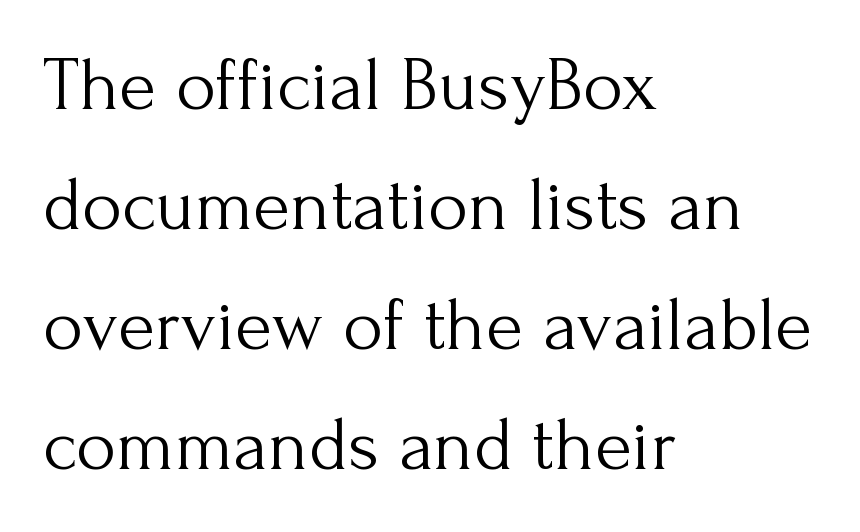
Q: Is the text bold? A: No.
Q: Is the text italic (slanted)? A: No, it is upright.
Q: Is the typeface a serif or a sans-serif typeface? A: Serif.
Q: Is the text underlined? A: No.
Q: How is the paragraph aligned? A: Left-aligned.
Q: Is the spacing between letters normal or unusually wide? A: Normal.
Q: Is the spacing between lines tight, normal or loose? A: Normal.
Q: Width (condensed, normal, or wide)? A: Normal.
Q: Stroke contrast? A: Medium.
Q: x-height? A: Small.
Q: Monospaced? A: No.
